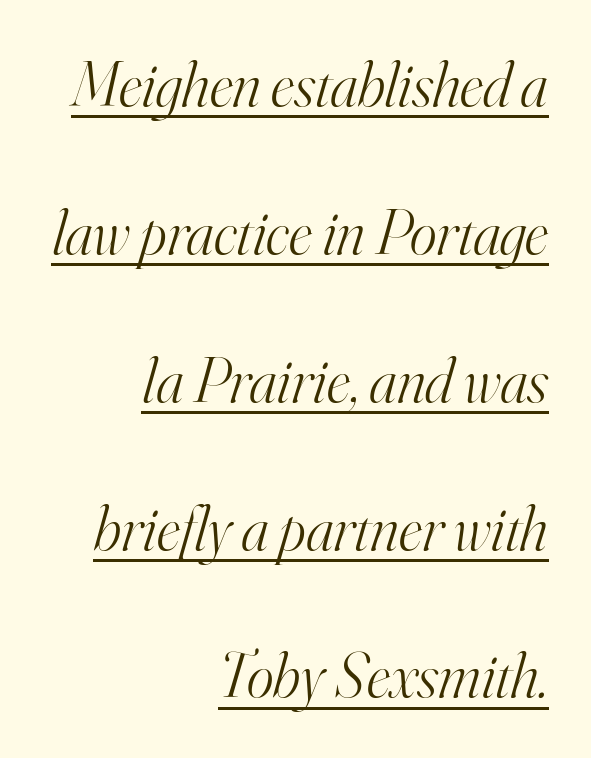
{"serif": "yes", "italic": "yes", "lean": "right", "slant_degrees": 16, "bold": "no", "weight": "light", "width": "normal", "stroke_contrast": "high", "x_height": "small", "monospaced": "no", "underline": "yes", "align": "right", "line_spacing": "loose", "line_spacing_ratio": 2.31, "letter_spacing": "normal", "letter_spacing_em": 0.0, "glyph_px": 64}
